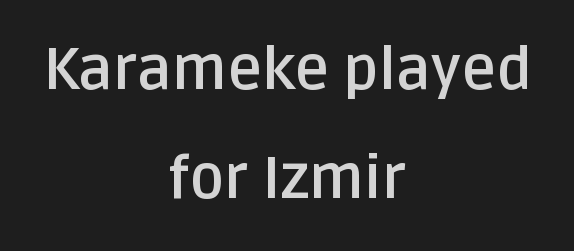
Q: Is the text bold? A: Yes.
Q: Is the text italic (slanted)? A: No, it is upright.
Q: Is the typeface a serif or a sans-serif typeface? A: Sans-serif.
Q: Is the text underlined? A: No.
Q: How is the paragraph aligned? A: Centered.
Q: Is the spacing between letters normal or unusually wide? A: Normal.
Q: Width (condensed, normal, or wide)? A: Normal.
Q: Stroke contrast? A: Low.
Q: x-height? A: Large.
Q: Monospaced? A: No.
